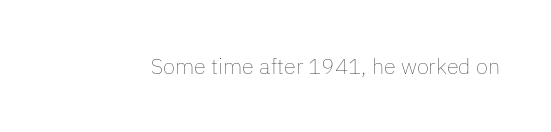
The image shows 22 px text type, upright; set normal letter spacing, not underlined.
